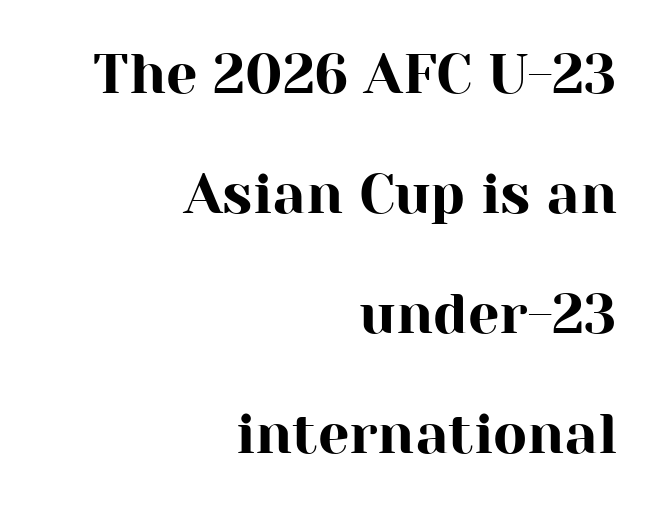
Q: Is the text italic (slanted)? A: No, it is upright.
Q: Is the typeface a serif or a sans-serif typeface? A: Serif.
Q: Is the text underlined? A: No.
Q: How is the paragraph aligned? A: Right-aligned.
Q: Is the spacing between letters normal or unusually wide? A: Normal.
Q: Is the spacing between lines tight, normal or loose? A: Loose.
Q: Width (condensed, normal, or wide)? A: Normal.
Q: Stroke contrast? A: High.
Q: x-height? A: Medium.
Q: Monospaced? A: No.
